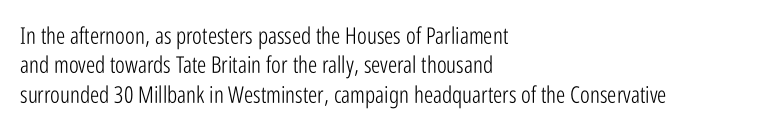
{"italic": "no", "bold": "no", "underline": "no", "align": "left", "line_spacing": "normal", "line_spacing_ratio": 1.28, "letter_spacing": "normal", "letter_spacing_em": 0.0, "glyph_px": 23}
